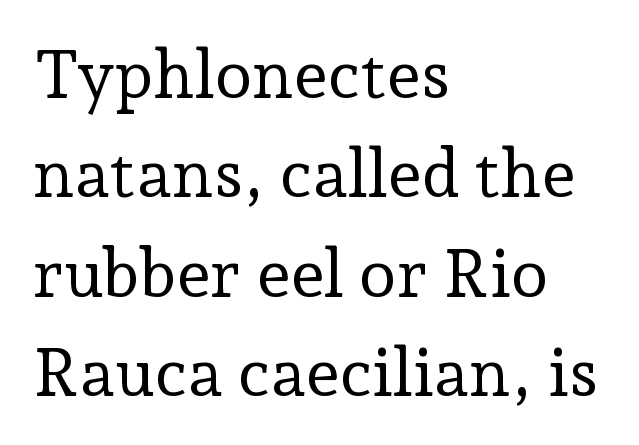
The typesetting does not lean heavy: it is not bold. Character widths vary here, with narrow letters taking less room than wide ones. The font's upright variant was chosen for this text. Layout note: lines flush left.
